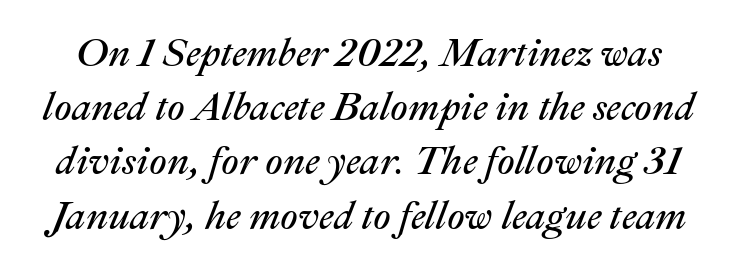
Q: Is the text bold? A: No.
Q: Is the text italic (slanted)? A: Yes, it leans right by about 22 degrees.
Q: Is the text underlined? A: No.
Q: Is the spacing between letters normal or unusually wide? A: Normal.
Q: Is the spacing between lines tight, normal or loose? A: Normal.
Q: Width (condensed, normal, or wide)? A: Normal.
Q: Stroke contrast? A: Medium.
Q: x-height? A: Medium.
Q: Monospaced? A: No.
